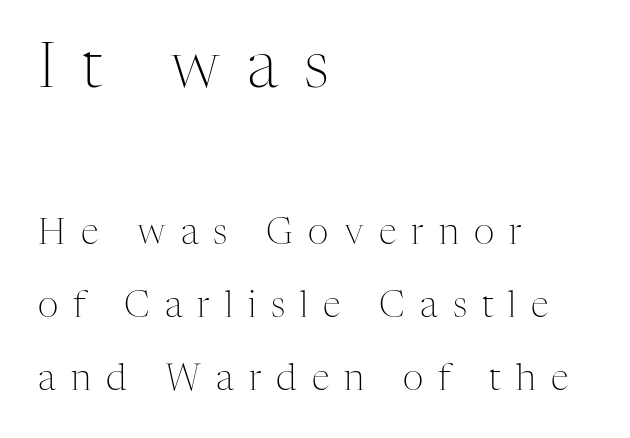
These lines were composed using upright roman letters. The vertical gap from one line to the next is large. Observe the wide spacing: letters keep a clear distance from each other. This is serif lettering, the kind often seen in printed books. Left-aligned paragraph, ragged on the right.
